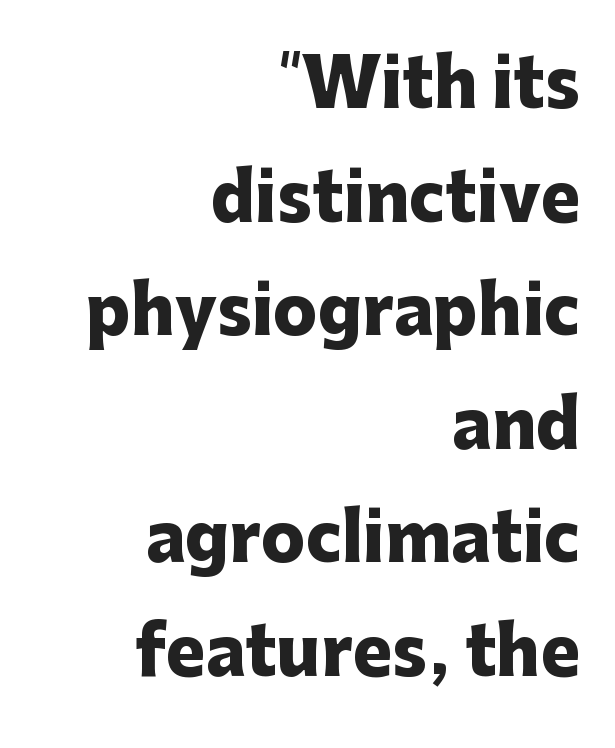
The image shows 66 px heavy sans-serif type, upright; set right-aligned, line spacing 1.72x, normal letter spacing, not underlined; low stroke contrast and a medium x-height.
